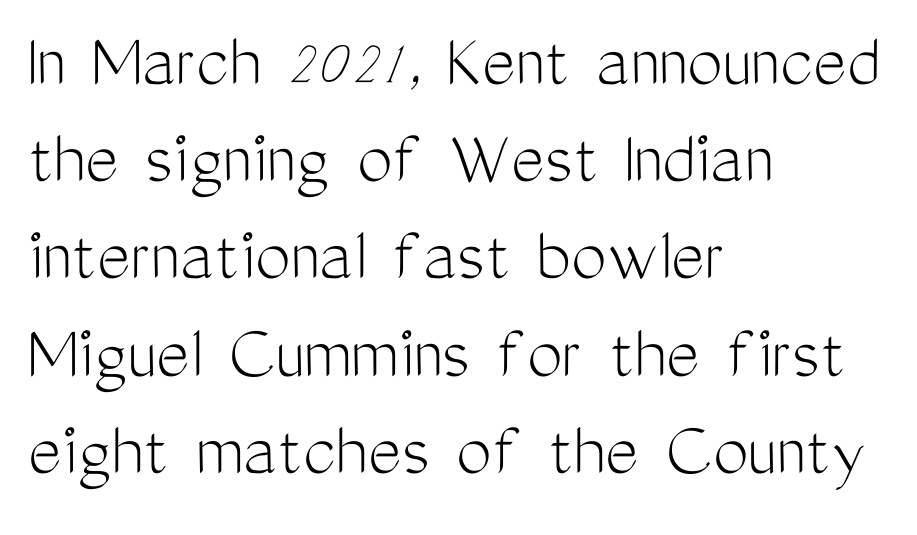
The image shows 79 px light, condensed sans-serif type, upright; set left-aligned, line spacing 1.23x, normal letter spacing, not underlined; medium stroke contrast and a medium x-height.
